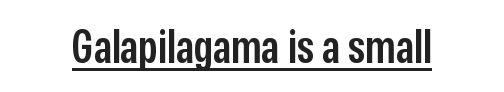
The image shows 46 px semibold, condensed sans-serif type, upright; set normal letter spacing, underlined; low stroke contrast and a medium x-height.
